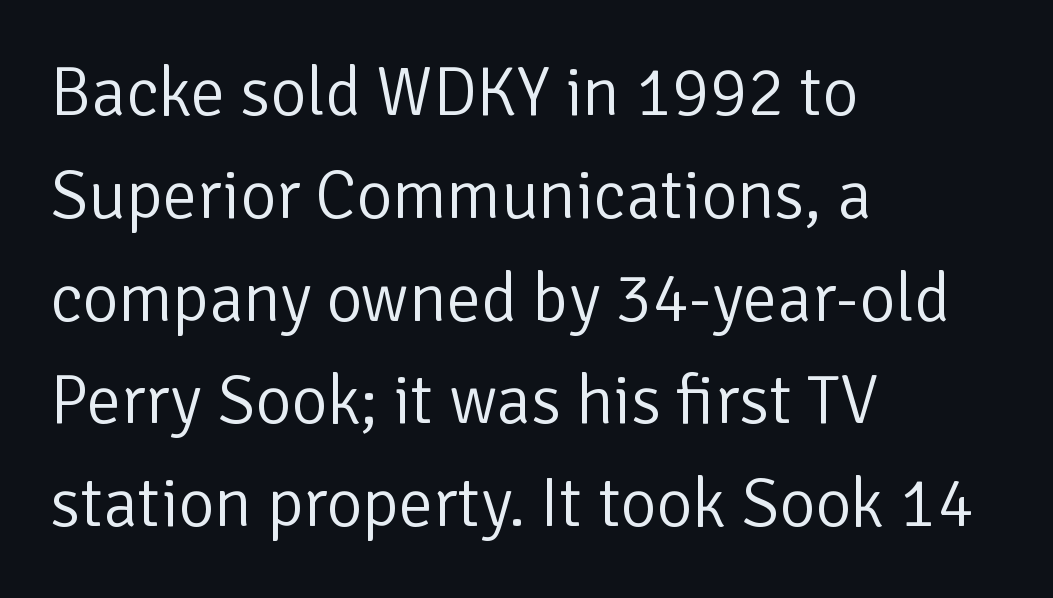
{"serif": "no", "italic": "no", "bold": "no", "weight": "light", "width": "normal", "stroke_contrast": "low", "x_height": "medium", "monospaced": "no", "underline": "no", "align": "left", "line_spacing": "normal", "line_spacing_ratio": 1.49, "letter_spacing": "normal", "letter_spacing_em": 0.0, "glyph_px": 69}
